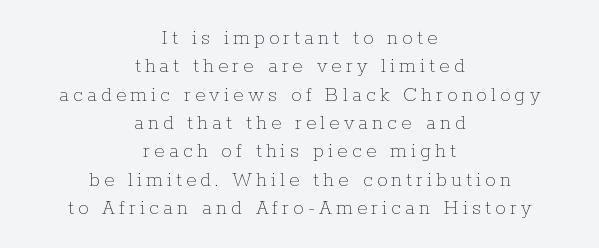
{"italic": "no", "bold": "no", "underline": "no", "align": "center", "line_spacing": "normal", "line_spacing_ratio": 1.35, "letter_spacing": "wide", "letter_spacing_em": 0.2, "glyph_px": 21}
